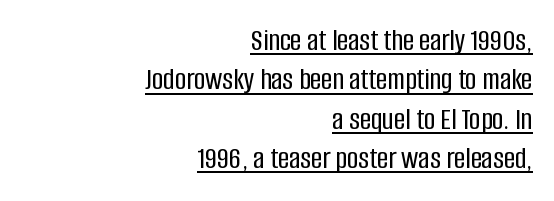
{"serif": "no", "italic": "no", "width": "condensed", "stroke_contrast": "low", "x_height": "large", "monospaced": "no", "underline": "yes", "align": "right", "line_spacing": "normal", "line_spacing_ratio": 1.27, "letter_spacing": "normal", "letter_spacing_em": 0.0, "glyph_px": 31}
